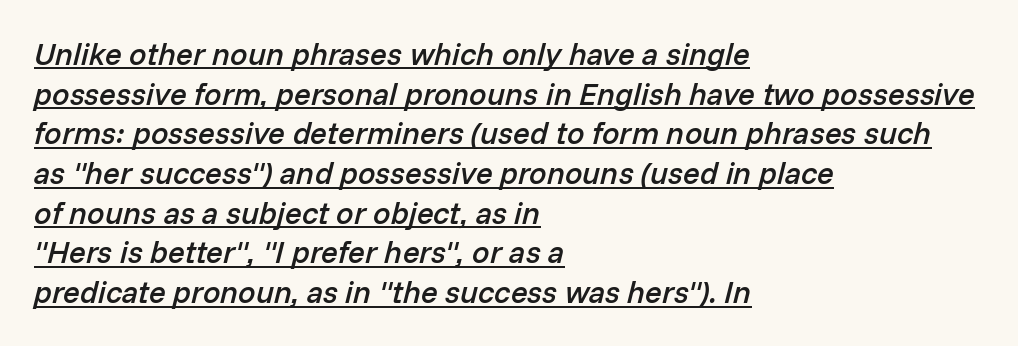
Q: Is the text bold? A: Semi-bold.
Q: Is the text italic (slanted)? A: Yes, it leans right by about 14 degrees.
Q: Is the text underlined? A: Yes.
Q: How is the paragraph aligned? A: Left-aligned.
Q: Is the spacing between letters normal or unusually wide? A: Normal.
Q: Is the spacing between lines tight, normal or loose? A: Normal.
Q: Width (condensed, normal, or wide)? A: Normal.
Q: Stroke contrast? A: Low.
Q: x-height? A: Medium.
Q: Monospaced? A: No.
